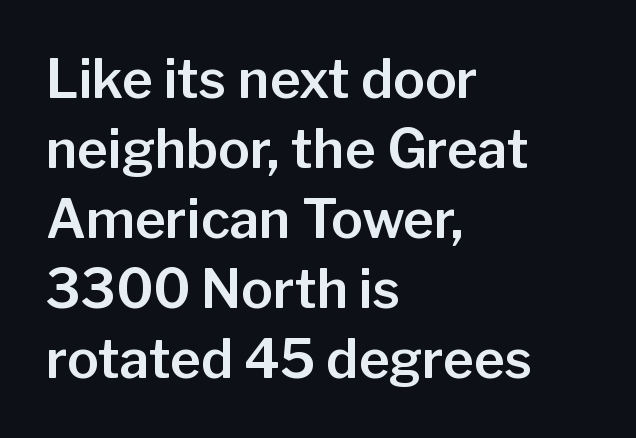
The passage is arranged the way most books set body copy — flush left. This sample uses plain, unmodified letter spacing. Think of a printed novel: that variable character pitch is what you see here. Quick note: not italic, upright. Nothing sits at the stroke ends, so this counts as sans-serif.
